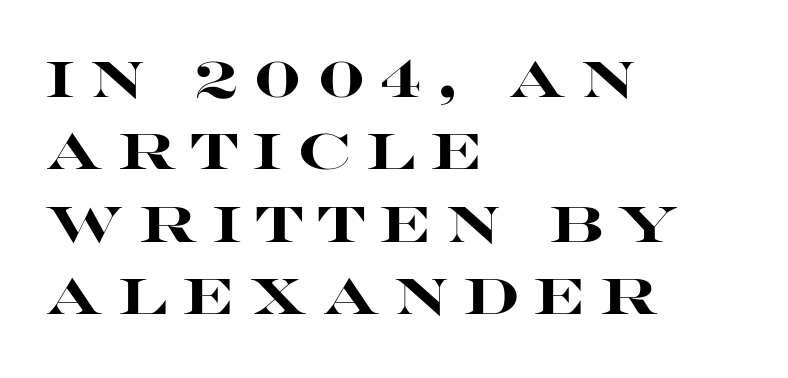
The image shows 50 px heavy, wide type, upright; set left-aligned, normal line spacing (1.45x), unusually wide letter spacing (+0.29 em), not underlined; high stroke contrast and a large x-height.
